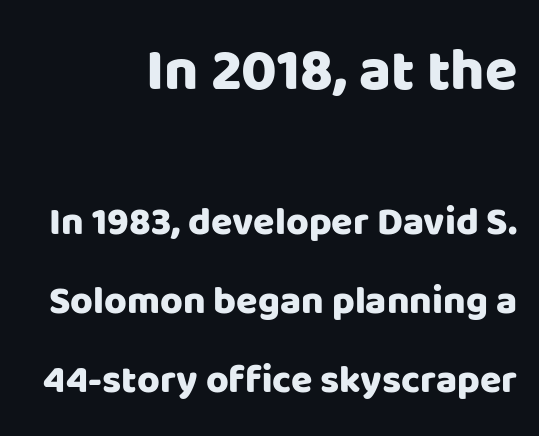
The image shows 59 px sans-serif type, upright; set right-aligned, loose line spacing (2.03x), normal letter spacing, not underlined; the first (top) block is 1.51x larger; low stroke contrast and a large x-height.
